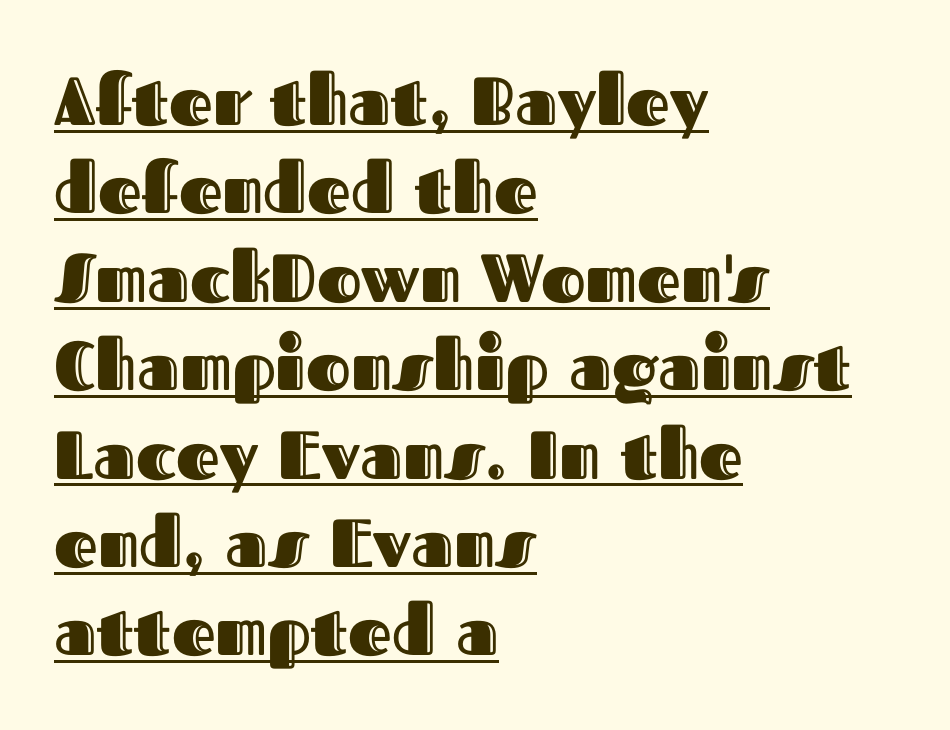
The image shows 68 px text type, upright; set left-aligned, normal line spacing (1.3x), normal letter spacing, underlined; a medium x-height.
